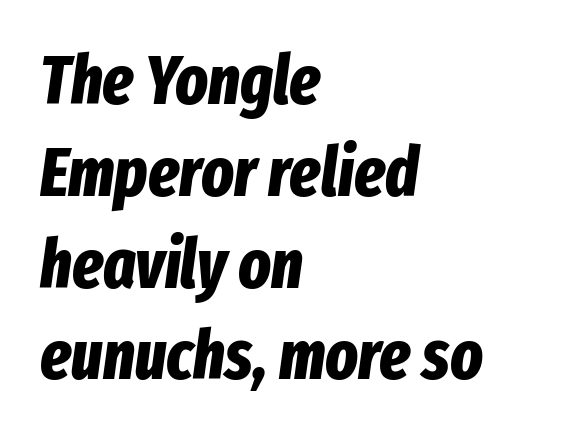
{"italic": "yes", "lean": "right", "slant_degrees": 8, "bold": "yes", "weight": "bold", "width": "condensed", "stroke_contrast": "low", "x_height": "medium", "monospaced": "no", "underline": "no", "align": "left", "line_spacing": "normal", "line_spacing_ratio": 1.35, "letter_spacing": "normal", "letter_spacing_em": 0.0, "glyph_px": 68}
